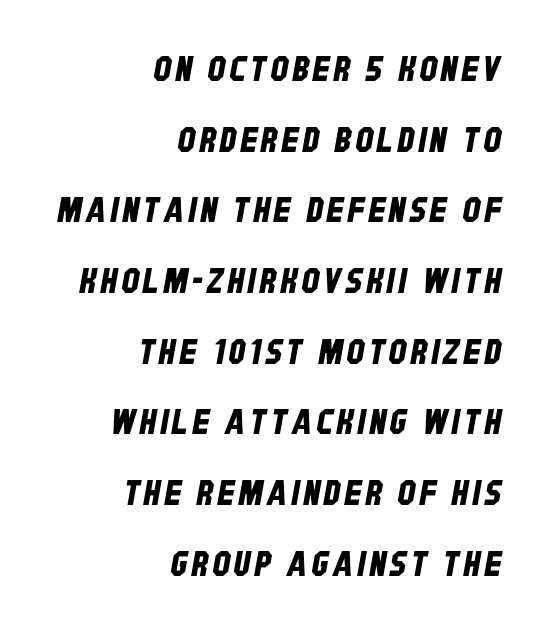
{"serif": "no", "width": "condensed", "stroke_contrast": "low", "x_height": "large", "monospaced": "no", "underline": "no", "align": "right", "line_spacing": "loose", "line_spacing_ratio": 2.02, "glyph_px": 35}
